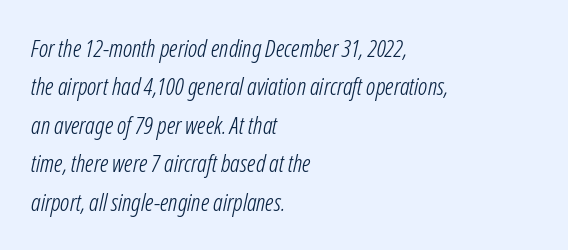
{"italic": "yes", "lean": "right", "slant_degrees": 12, "bold": "no", "underline": "no", "align": "left", "line_spacing": "normal", "line_spacing_ratio": 1.6, "letter_spacing": "normal", "letter_spacing_em": 0.0, "glyph_px": 24}
